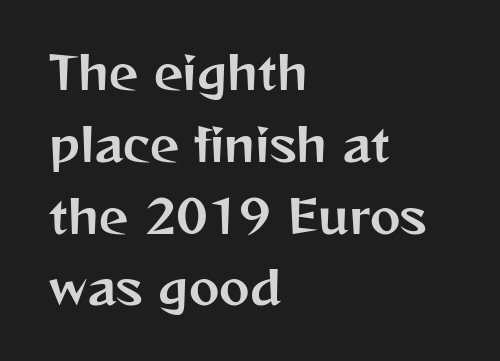
{"serif": "no", "italic": "no", "width": "normal", "stroke_contrast": "medium", "x_height": "medium", "monospaced": "no", "underline": "no", "align": "left", "line_spacing": "normal", "line_spacing_ratio": 1.56, "letter_spacing": "normal", "letter_spacing_em": 0.0, "glyph_px": 46}
